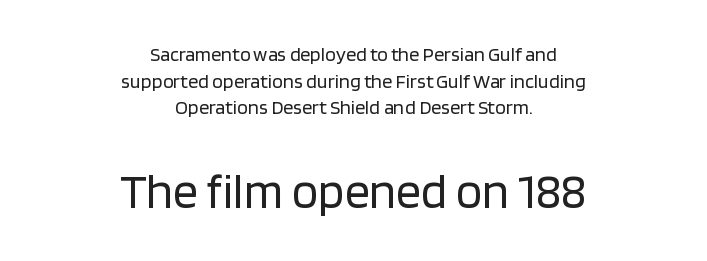
{"serif": "no", "italic": "no", "bold": "no", "weight": "regular", "width": "normal", "stroke_contrast": "low", "x_height": "large", "monospaced": "no", "underline": "no", "align": "center", "line_spacing": "normal", "line_spacing_ratio": 1.33, "letter_spacing": "normal", "letter_spacing_em": 0.0, "larger_block": "second", "size_ratio": 2.45, "glyph_px": 49}
